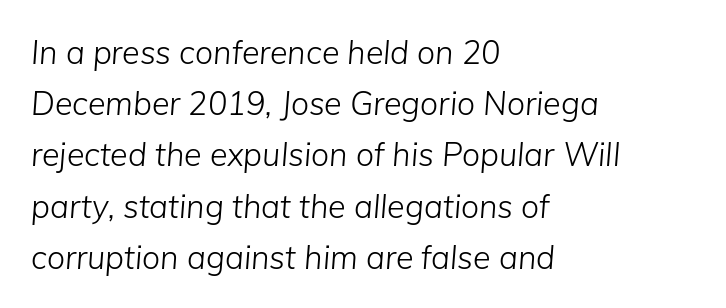
The image shows 32 px light type, italic (leaning right); set left-aligned, normal line spacing (1.6x), normal letter spacing, not underlined; low stroke contrast and a medium x-height.
